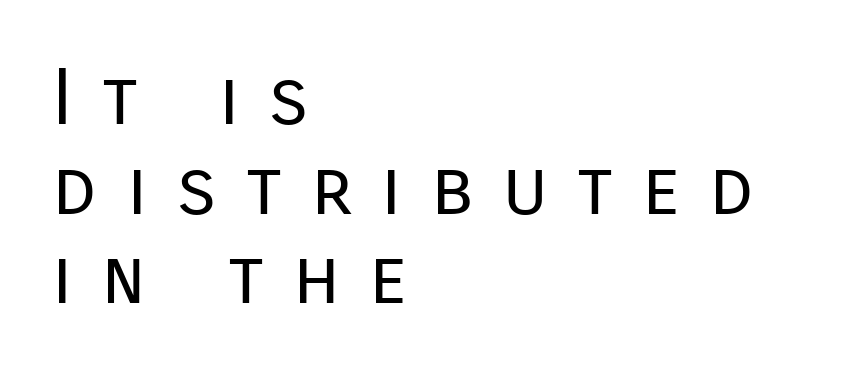
The passage shown is typed in a proportional face where columns would drift. This sample uses expanded letter spacing, leaving extra air between glyphs. In terms of posture, this sample is upright. The characters are drawn with everyday or finer stroke widths. The text was rendered using a sans face with plain stroke endings. One-word summary of the alignment: left.
